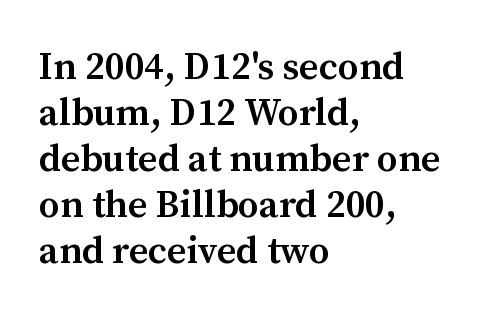
The image shows 38 px semibold serif type, upright; set left-aligned, line spacing 1.21x, normal letter spacing, not underlined; medium stroke contrast and a medium x-height.
